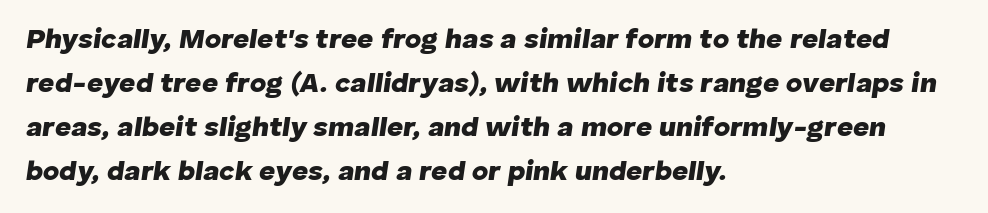
The image shows 28 px heavy type, italic (leaning right); set left-aligned, normal line spacing (1.57x), normal letter spacing, not underlined; low stroke contrast and a medium x-height.
